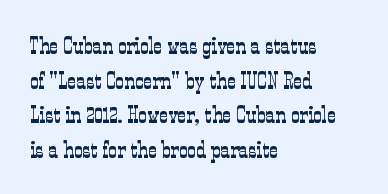
Regarding leading, the lines here are spaced in the standard way. The letters look calm and open, with moderate or lighter stems. Layout note: lines flush left. The rendering keeps characters at their native spacing. The lettering stays uniformly vertical, giving the passage a roman look. Underline: absent.
